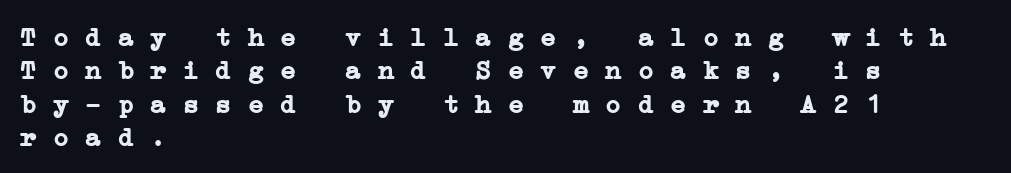
No word sits above an underline. This sample uses plain, unmodified letter spacing. This rendering uses left alignment, leaving the right contour irregular. These lines carry a lot of weight — the face is fully bold.
